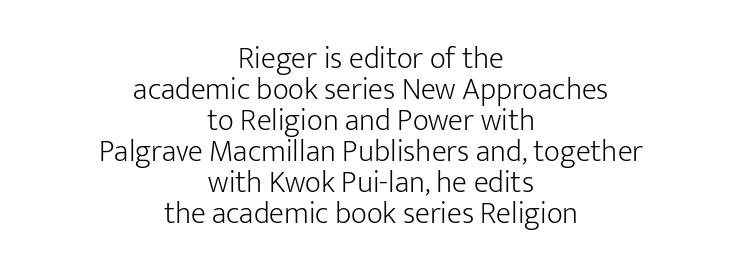
The image shows 31 px light sans-serif type, upright; set centered, tight line spacing (1.0x), normal letter spacing, not underlined; low stroke contrast and a medium x-height.
